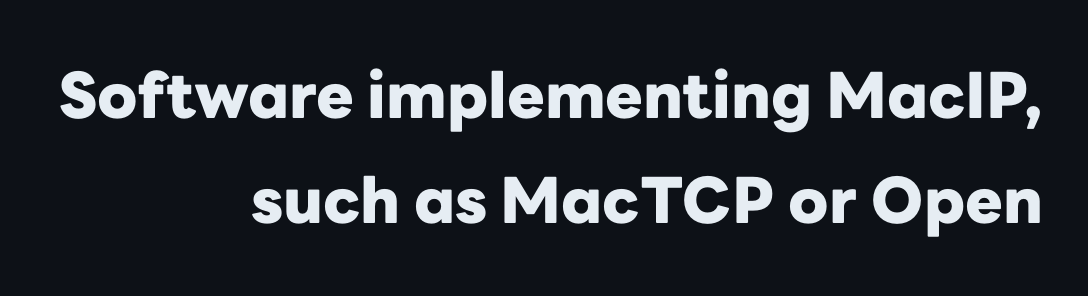
Italic: no, the glyphs are upright roman. A full-strength bold gives these letters their thick strokes. Visually the block forms a straight wall on the right and a jagged coastline on the left. These lines keep a tight, regular rhythm from letter to letter. The passage shown is typed in a proportional face where columns would drift.
